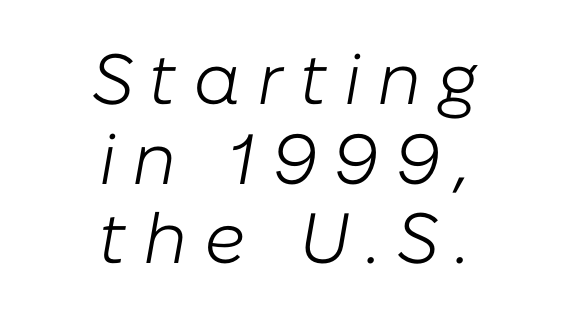
The image shows 71 px light type, italic (leaning right); set centered, tight line spacing (1.12x), unusually wide letter spacing (+0.23 em), not underlined; low stroke contrast and a medium x-height.
